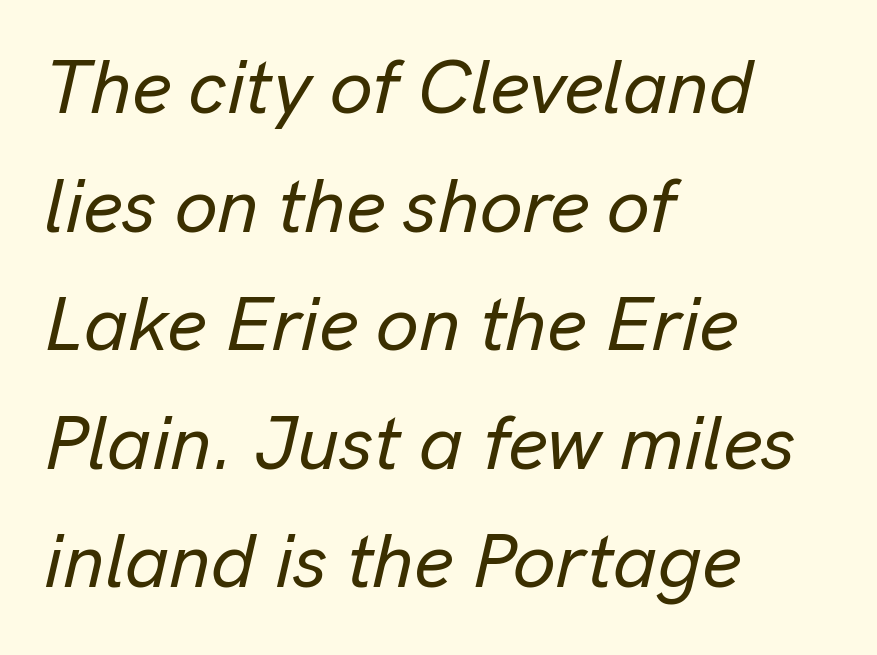
{"italic": "yes", "lean": "right", "slant_degrees": 13, "width": "normal", "stroke_contrast": "low", "x_height": "medium", "monospaced": "no", "underline": "no", "align": "left", "line_spacing": "normal", "line_spacing_ratio": 1.56, "letter_spacing": "normal", "letter_spacing_em": 0.0, "glyph_px": 76}
